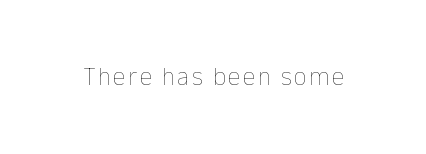
The type sits square on the baseline with zero lean. The strip under each line holds only bare page. Stroke thickness stays within the range of a standard reading face or lighter.
